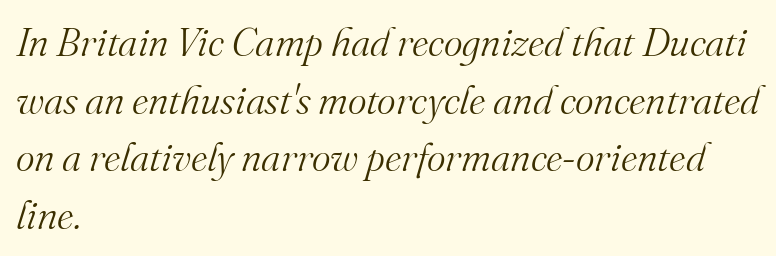
The image shows 40 px light serif type, italic (leaning right); set left-aligned, normal line spacing (1.44x), normal letter spacing, not underlined; medium stroke contrast and a small x-height.
